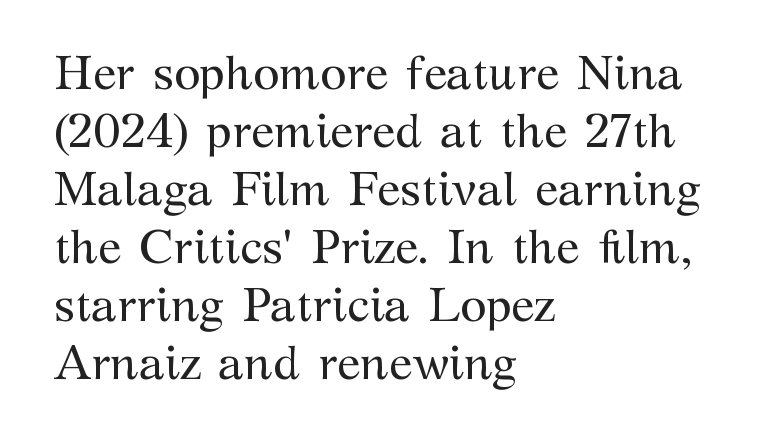
{"serif": "yes", "italic": "no", "bold": "no", "weight": "regular", "width": "normal", "stroke_contrast": "medium", "x_height": "medium", "monospaced": "no", "underline": "no", "align": "left", "line_spacing_ratio": 1.21, "letter_spacing": "normal", "letter_spacing_em": 0.0, "glyph_px": 48}
